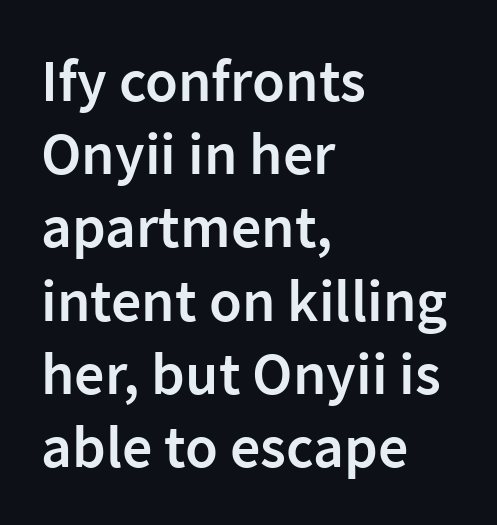
The face used here is proportionally spaced, like ordinary book or web type. This is the in-between weight designers call semibold or demi. Check where the strokes stop: nothing finishes them off — pure sans. Words float on clear page, feet unadorned. Does extra space separate the letters? No, they use regular spacing.
